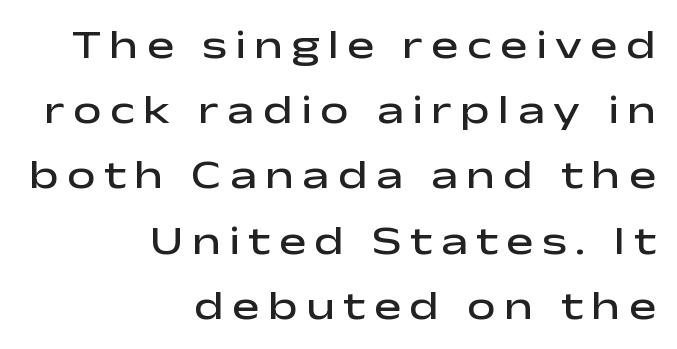
Q: Is the text bold? A: Semi-bold.
Q: Is the text italic (slanted)? A: No, it is upright.
Q: Is the typeface a serif or a sans-serif typeface? A: Sans-serif.
Q: Is the text underlined? A: No.
Q: How is the paragraph aligned? A: Right-aligned.
Q: Is the spacing between letters normal or unusually wide? A: Unusually wide.
Q: Is the spacing between lines tight, normal or loose? A: Normal.
Q: Width (condensed, normal, or wide)? A: Wide.
Q: Stroke contrast? A: Low.
Q: x-height? A: Medium.
Q: Monospaced? A: No.
